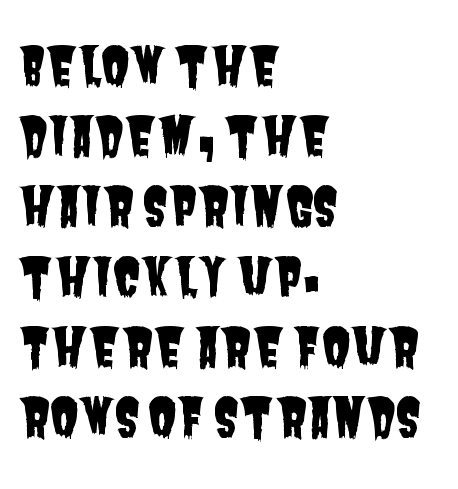
Q: Is the typeface a serif or a sans-serif typeface? A: Sans-serif.
Q: Is the text underlined? A: No.
Q: How is the paragraph aligned? A: Left-aligned.
Q: Is the spacing between letters normal or unusually wide? A: Normal.
Q: Is the spacing between lines tight, normal or loose? A: Normal.
Q: Width (condensed, normal, or wide)? A: Condensed.
Q: Stroke contrast? A: Low.
Q: x-height? A: Large.
Q: Monospaced? A: No.
